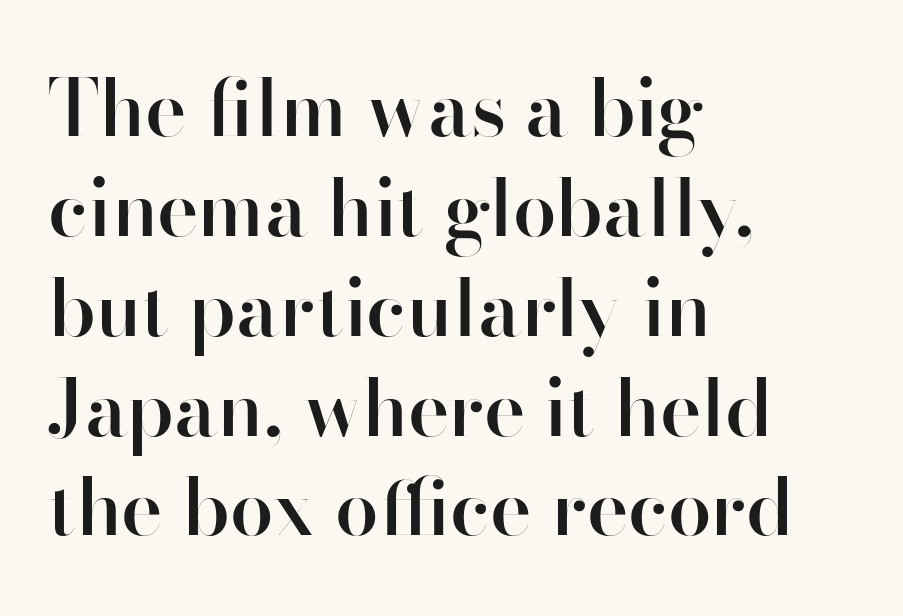
{"serif": "no", "italic": "no", "bold": "semi", "weight": "semibold", "width": "normal", "stroke_contrast": "high", "x_height": "small", "monospaced": "no", "underline": "no", "align": "left", "line_spacing": "normal", "line_spacing_ratio": 1.28, "letter_spacing": "normal", "letter_spacing_em": 0.0, "glyph_px": 78}
